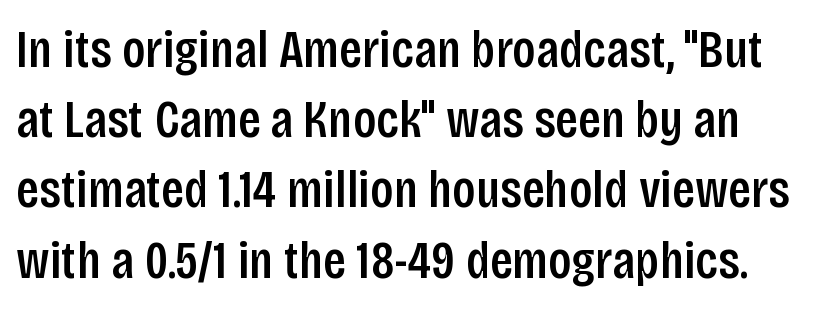
Q: Is the text bold? A: Semi-bold.
Q: Is the text italic (slanted)? A: No, it is upright.
Q: Is the typeface a serif or a sans-serif typeface? A: Sans-serif.
Q: Is the text underlined? A: No.
Q: Is the spacing between letters normal or unusually wide? A: Normal.
Q: Is the spacing between lines tight, normal or loose? A: Normal.
Q: Width (condensed, normal, or wide)? A: Condensed.
Q: Stroke contrast? A: Low.
Q: x-height? A: Large.
Q: Monospaced? A: No.
